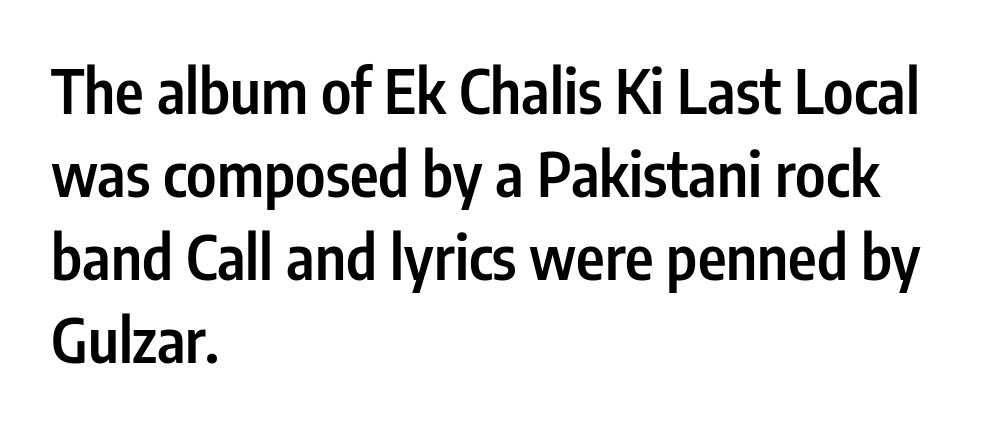
{"serif": "no", "italic": "no", "bold": "semi", "weight": "semibold", "width": "condensed", "stroke_contrast": "low", "x_height": "medium", "monospaced": "no", "underline": "no", "align": "left", "line_spacing": "normal", "line_spacing_ratio": 1.36, "letter_spacing": "normal", "letter_spacing_em": 0.0, "glyph_px": 61}
